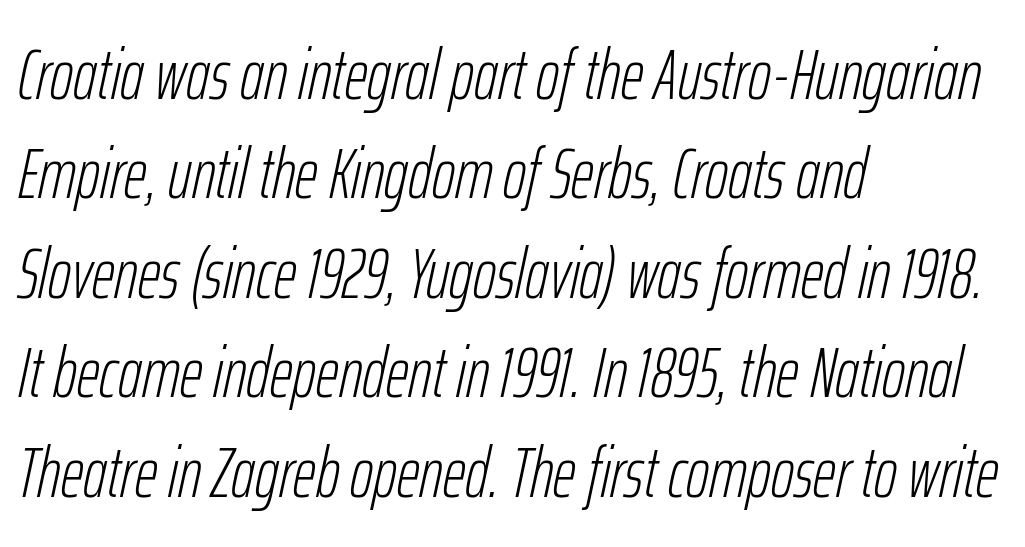
The image shows 71 px light, condensed type, italic (leaning right); set left-aligned, normal line spacing (1.4x), normal letter spacing, not underlined; low stroke contrast and a medium x-height.
